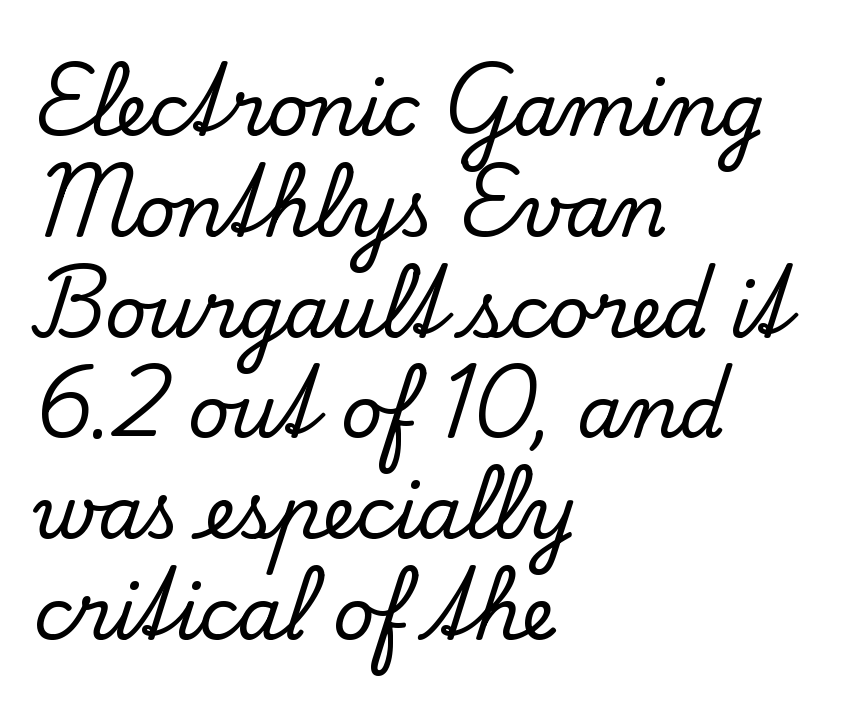
The image shows 72 px serif type; set left-aligned, normal line spacing (1.4x), normal letter spacing, not underlined; low stroke contrast and a small x-height.
